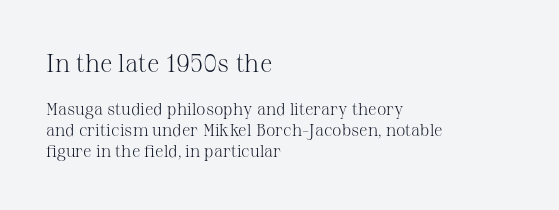
The typography opts for an upright posture over an oblique one. Top chunk: large. Bottom chunk: small. Line starts are locked; line ends wander. No chunkiness to these letters — they're not bold. Honestly, the letter spacing is just normal — you wouldn't notice it.
